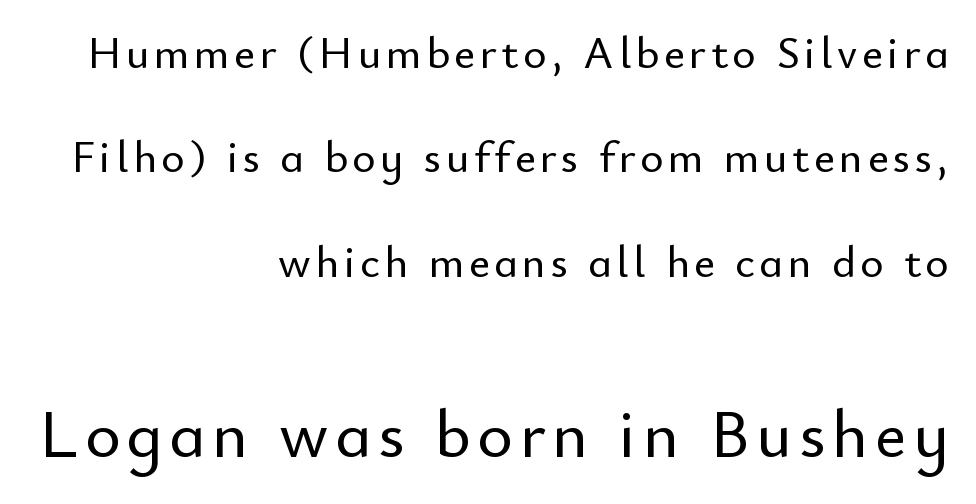
Q: Is the text italic (slanted)? A: No, it is upright.
Q: Is the typeface a serif or a sans-serif typeface? A: Sans-serif.
Q: Is the text underlined? A: No.
Q: How is the paragraph aligned? A: Right-aligned.
Q: Is the spacing between lines tight, normal or loose? A: Loose.
Q: Which block of text is set in a larger size, the first (top) or the second (bottom)? A: The second (bottom) one.
Q: Width (condensed, normal, or wide)? A: Normal.
Q: Stroke contrast? A: Low.
Q: x-height? A: Small.
Q: Monospaced? A: No.
